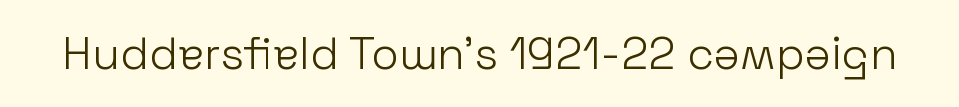
The text was rendered using a sans face with plain stroke endings. Tracking value appears to be zero — textbook default spacing. The cut favours lightness, reaching ordinary text weight at its darkest. This is the regular roman posture of the typeface. Spacing verdict: proportional, widths tailored to each character.
